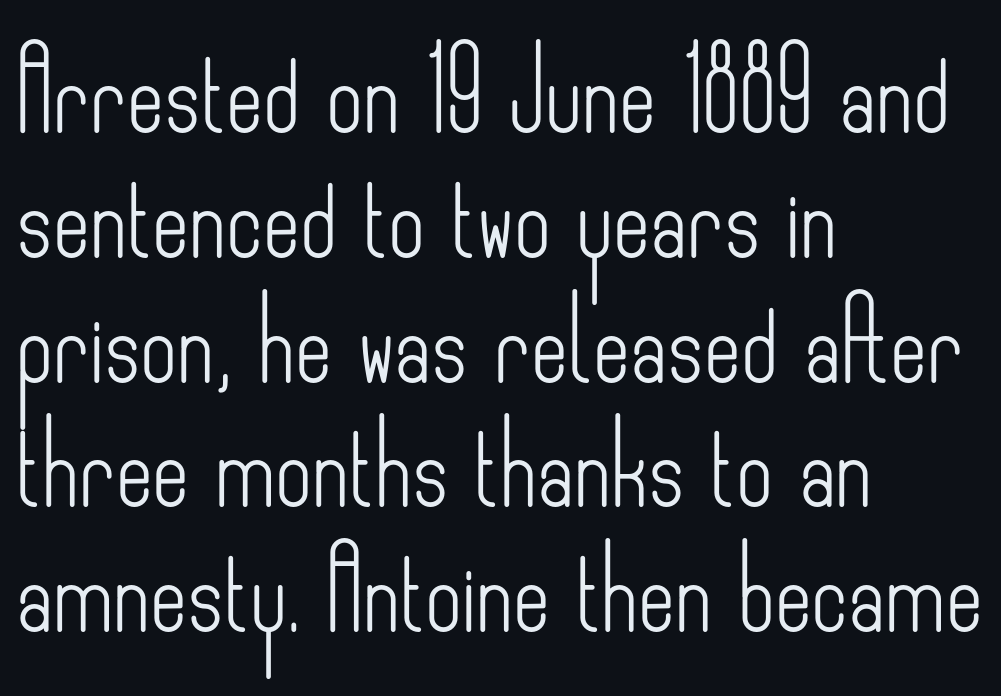
Q: Is the text bold? A: No.
Q: Is the text italic (slanted)? A: No, it is upright.
Q: Is the typeface a serif or a sans-serif typeface? A: Sans-serif.
Q: Is the text underlined? A: No.
Q: How is the paragraph aligned? A: Left-aligned.
Q: Is the spacing between letters normal or unusually wide? A: Normal.
Q: Is the spacing between lines tight, normal or loose? A: Normal.
Q: Width (condensed, normal, or wide)? A: Condensed.
Q: Stroke contrast? A: Low.
Q: x-height? A: Small.
Q: Monospaced? A: No.
